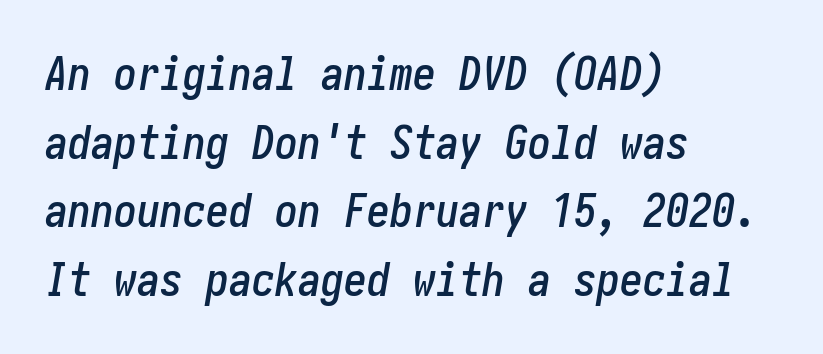
Q: Is the text italic (slanted)? A: Yes, it leans right by about 10 degrees.
Q: Is the text underlined? A: No.
Q: How is the paragraph aligned? A: Left-aligned.
Q: Is the spacing between letters normal or unusually wide? A: Normal.
Q: Is the spacing between lines tight, normal or loose? A: Normal.
Q: Width (condensed, normal, or wide)? A: Condensed.
Q: Stroke contrast? A: Low.
Q: x-height? A: Medium.
